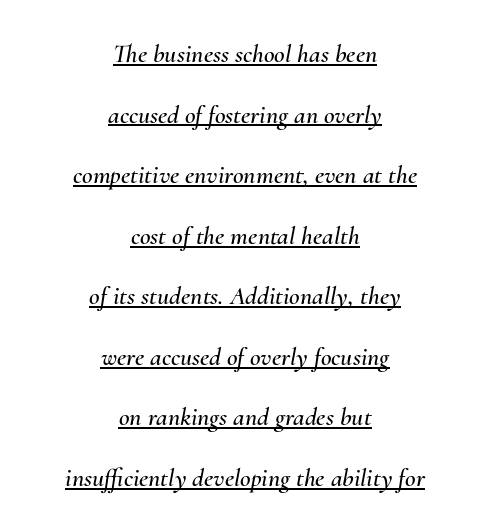
Q: Is the text italic (slanted)? A: Yes, it leans right by about 10 degrees.
Q: Is the text underlined? A: Yes.
Q: How is the paragraph aligned? A: Centered.
Q: Is the spacing between letters normal or unusually wide? A: Normal.
Q: Is the spacing between lines tight, normal or loose? A: Loose.
